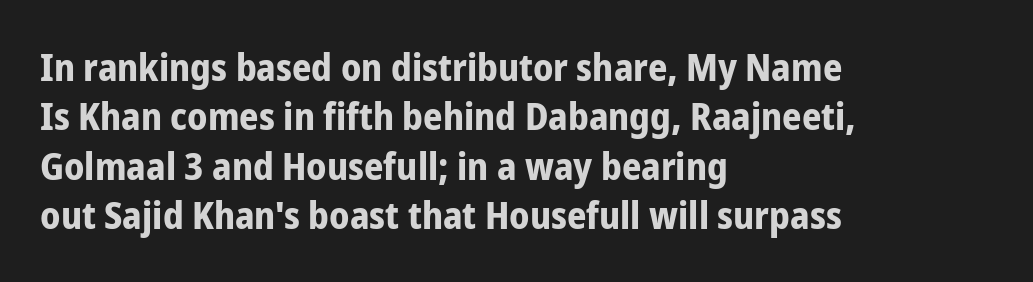
{"serif": "no", "italic": "no", "bold": "yes", "weight": "bold", "width": "condensed", "stroke_contrast": "low", "x_height": "medium", "monospaced": "no", "underline": "no", "align": "left", "line_spacing": "normal", "line_spacing_ratio": 1.3, "letter_spacing": "normal", "letter_spacing_em": 0.0, "glyph_px": 38}
